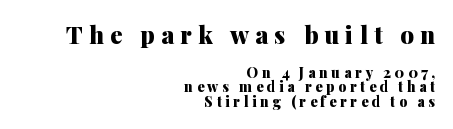
The gap between lines stays unmarked. The face used here appears at its bigger size in the upper chunk. These lines were composed using upright roman letters. Is the letter spacing exaggerated? Yes — the characters are pushed far apart. If you drew a ruler down the right edge, every line would touch it. This is heavy type, rendered in bold.
